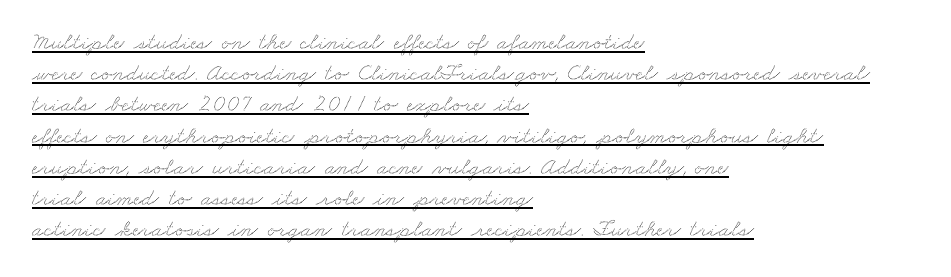
Q: Is the text underlined? A: Yes.
Q: How is the paragraph aligned? A: Left-aligned.
Q: Is the spacing between letters normal or unusually wide? A: Normal.
Q: Is the spacing between lines tight, normal or loose? A: Normal.
